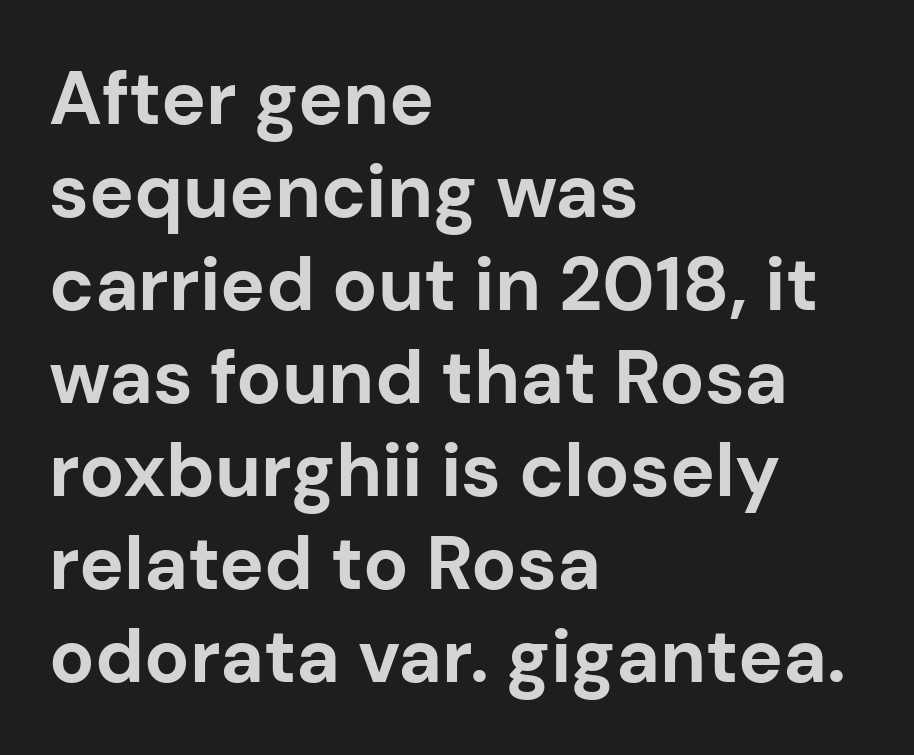
The image shows 75 px bold sans-serif type, upright; set left-aligned, line spacing 1.24x, normal letter spacing, not underlined; low stroke contrast and a medium x-height.
